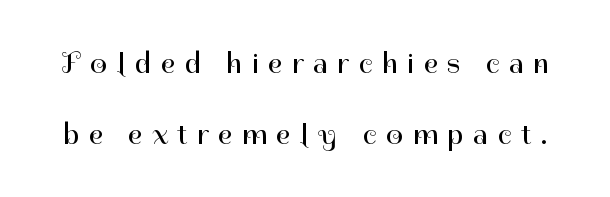
Q: Is the text bold? A: No.
Q: Is the text italic (slanted)? A: No, it is upright.
Q: Is the typeface a serif or a sans-serif typeface? A: Sans-serif.
Q: Is the text underlined? A: No.
Q: Is the spacing between letters normal or unusually wide? A: Unusually wide.
Q: Is the spacing between lines tight, normal or loose? A: Loose.
Q: Width (condensed, normal, or wide)? A: Normal.
Q: Stroke contrast? A: High.
Q: x-height? A: Medium.
Q: Monospaced? A: No.
